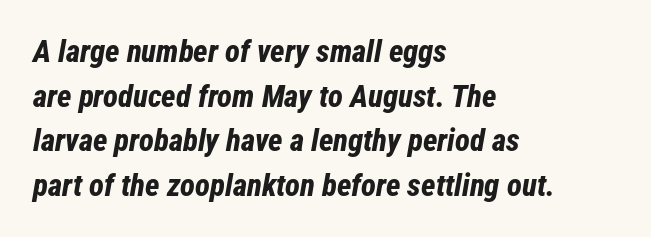
Q: Is the text bold? A: Yes.
Q: Is the text italic (slanted)? A: Yes, it leans right by about 12 degrees.
Q: Is the text underlined? A: No.
Q: How is the paragraph aligned? A: Left-aligned.
Q: Is the spacing between letters normal or unusually wide? A: Normal.
Q: Is the spacing between lines tight, normal or loose? A: Normal.
Q: Width (condensed, normal, or wide)? A: Condensed.
Q: Stroke contrast? A: Low.
Q: x-height? A: Medium.
Q: Monospaced? A: No.
